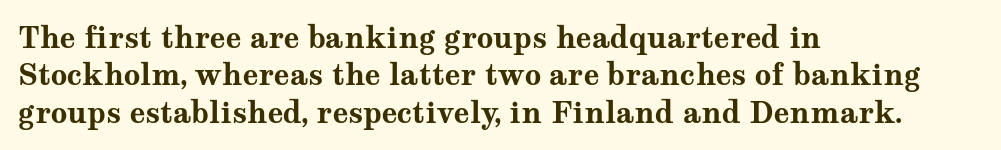
The image shows 29 px bold, wide serif type, upright; set left-aligned, normal line spacing (1.29x), normal letter spacing, not underlined; medium stroke contrast and a medium x-height.
